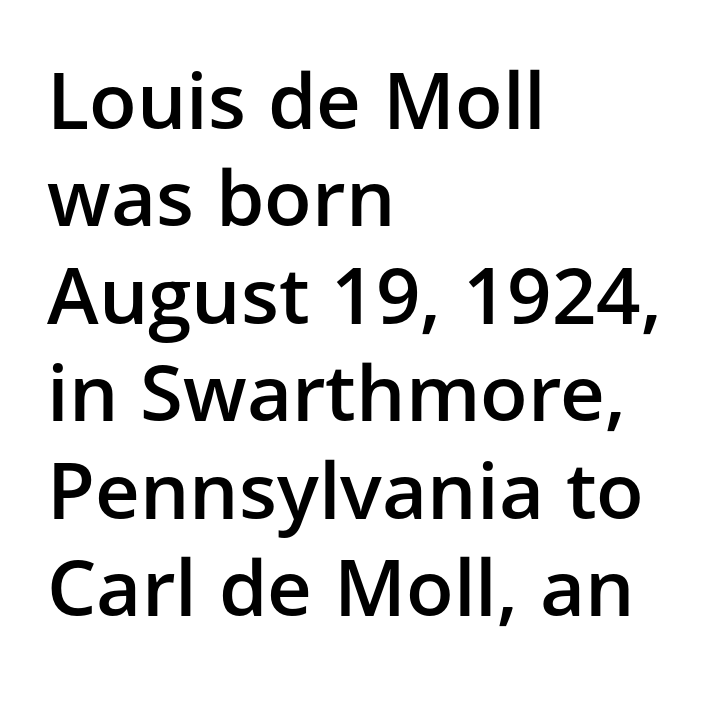
{"serif": "no", "italic": "no", "bold": "semi", "weight": "semibold", "width": "normal", "stroke_contrast": "low", "x_height": "medium", "monospaced": "no", "underline": "no", "align": "left", "line_spacing": "normal", "line_spacing_ratio": 1.25, "letter_spacing": "normal", "letter_spacing_em": 0.0, "glyph_px": 78}
